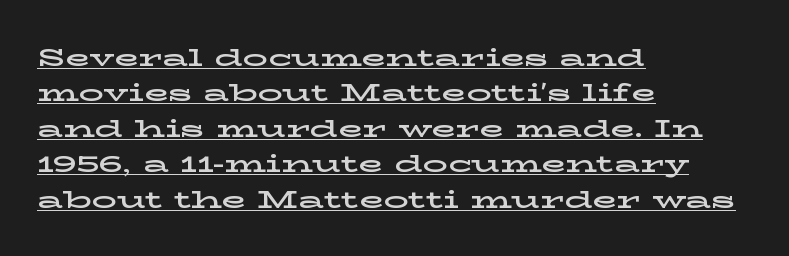
Q: Is the text italic (slanted)? A: No, it is upright.
Q: Is the text underlined? A: Yes.
Q: How is the paragraph aligned? A: Left-aligned.
Q: Is the spacing between letters normal or unusually wide? A: Normal.
Q: Is the spacing between lines tight, normal or loose? A: Normal.
